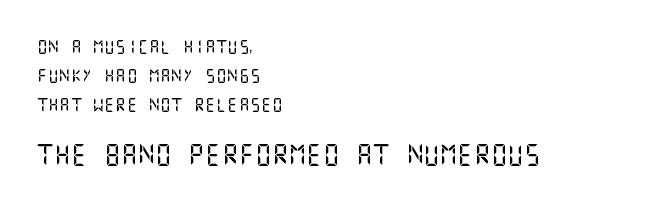
The lettering holds an erect, upright posture throughout. This layout puts the modest block above and the oversized block below. The line-height multiplier appears high, well above default. Which margin do the lines hug? The left one — the right edge is uneven. No extra tracking has been applied to these lines.
